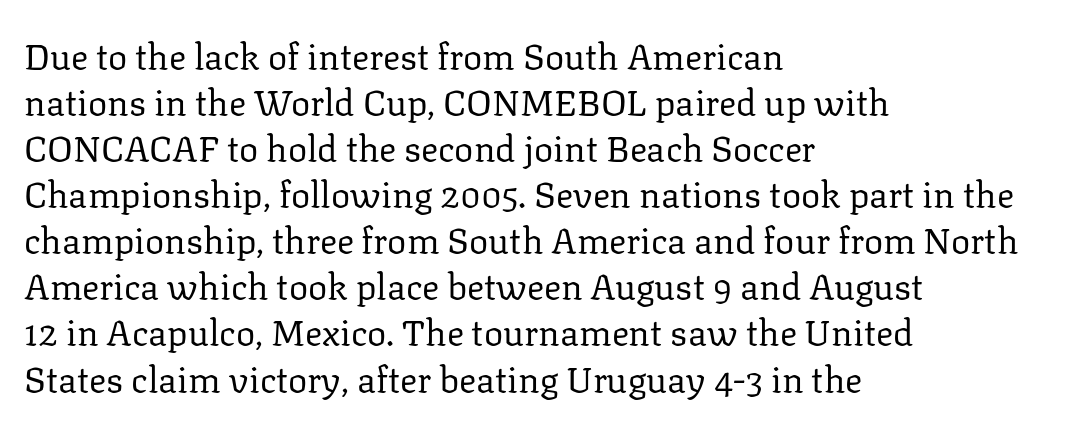
The image shows 36 px regular-weight serif type, upright; set left-aligned, normal line spacing (1.28x), normal letter spacing, not underlined; low stroke contrast and a medium x-height.
